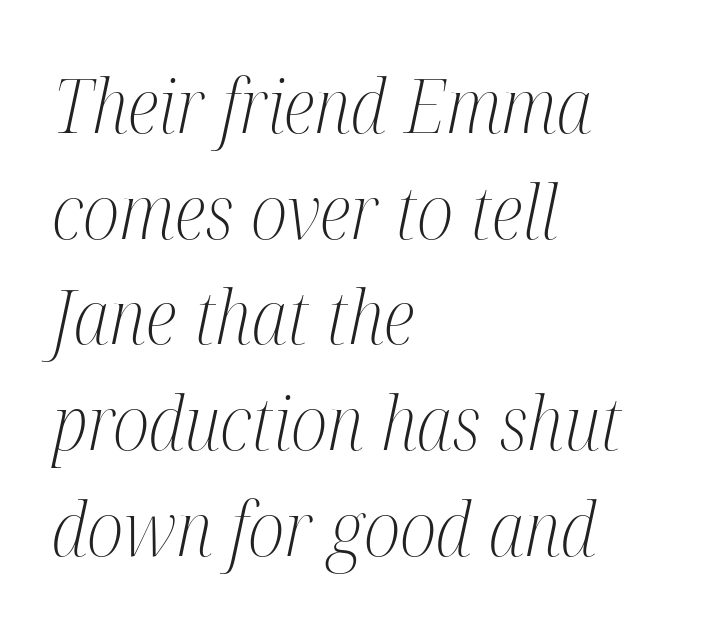
{"serif": "yes", "italic": "yes", "lean": "right", "slant_degrees": 12, "bold": "no", "weight": "light", "width": "condensed", "stroke_contrast": "medium", "x_height": "medium", "monospaced": "no", "underline": "no", "align": "left", "line_spacing": "normal", "line_spacing_ratio": 1.41, "letter_spacing": "normal", "letter_spacing_em": 0.0, "glyph_px": 75}
